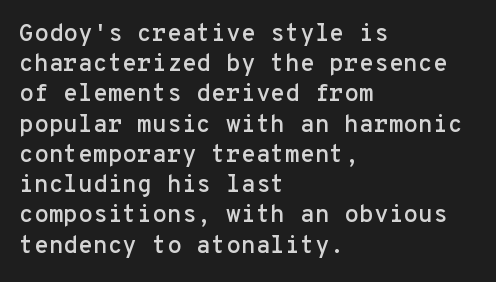
Q: Is the text italic (slanted)? A: No, it is upright.
Q: Is the text underlined? A: No.
Q: How is the paragraph aligned? A: Left-aligned.
Q: Is the spacing between letters normal or unusually wide? A: Normal.
Q: Is the spacing between lines tight, normal or loose? A: Normal.
